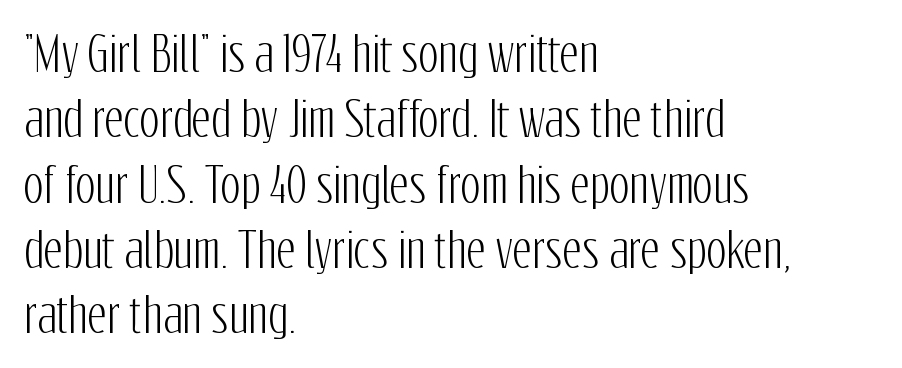
{"serif": "no", "italic": "no", "width": "condensed", "stroke_contrast": "low", "x_height": "medium", "monospaced": "no", "underline": "no", "align": "left", "line_spacing": "normal", "line_spacing_ratio": 1.39, "letter_spacing": "normal", "letter_spacing_em": 0.0, "glyph_px": 47}
